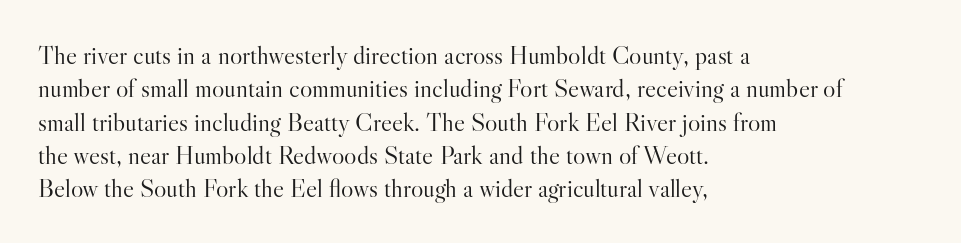
Q: Is the text bold? A: No.
Q: Is the text italic (slanted)? A: No, it is upright.
Q: Is the text underlined? A: No.
Q: How is the paragraph aligned? A: Left-aligned.
Q: Is the spacing between letters normal or unusually wide? A: Normal.
Q: Is the spacing between lines tight, normal or loose? A: Normal.
